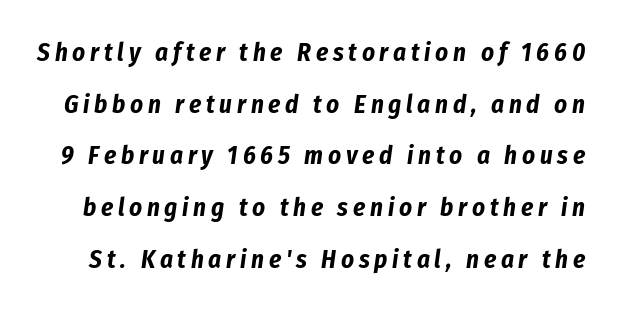
These lines were composed using italics. Every letter is thick-stroked: bold, no question. Descenders hang freely into open space. The leading is generous, giving the passage an open texture.
